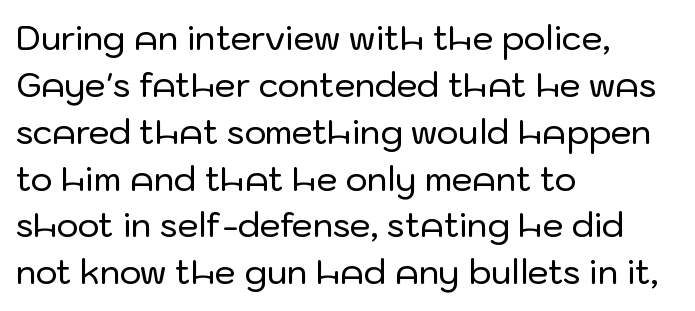
The image shows 33 px sans-serif type, upright; set left-aligned, normal line spacing (1.42x), normal letter spacing, not underlined; low stroke contrast and a medium x-height.
